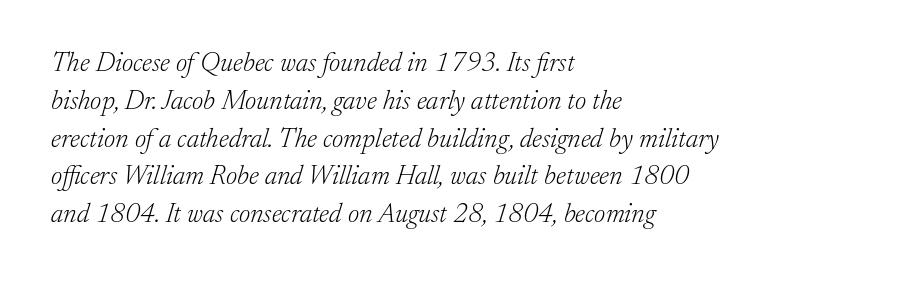
{"italic": "yes", "lean": "right", "slant_degrees": 17, "bold": "no", "underline": "no", "align": "left", "line_spacing": "normal", "line_spacing_ratio": 1.4, "letter_spacing": "normal", "letter_spacing_em": 0.0, "glyph_px": 27}
